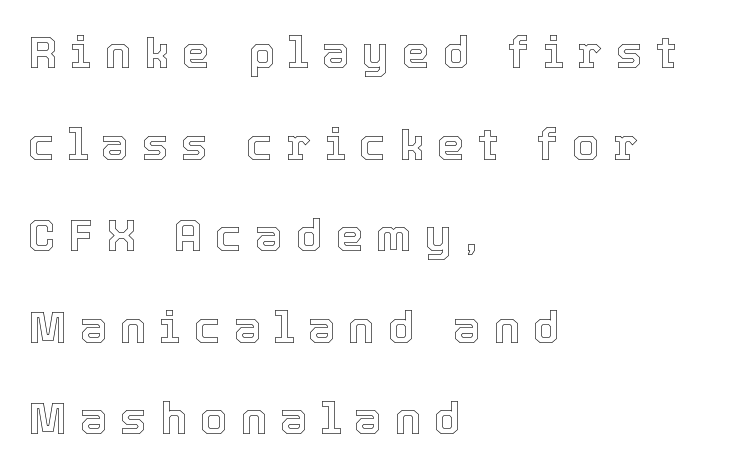
{"italic": "no", "width": "normal", "x_height": "medium", "monospaced": "no", "underline": "no", "align": "left", "line_spacing": "loose", "line_spacing_ratio": 2.08, "letter_spacing": "wide", "letter_spacing_em": 0.3, "glyph_px": 44}
